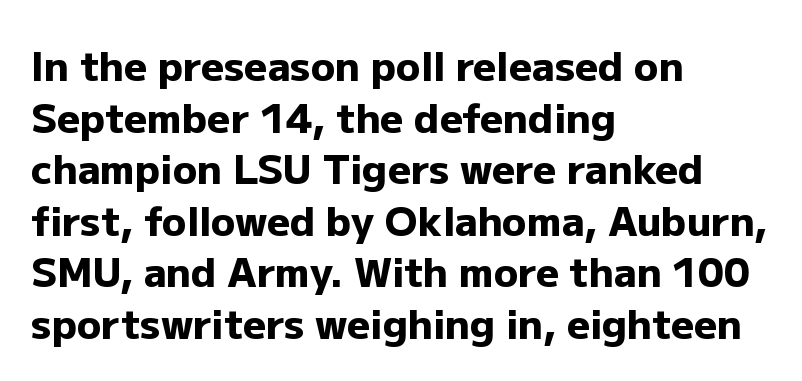
{"serif": "no", "italic": "no", "bold": "yes", "weight": "heavy", "width": "normal", "stroke_contrast": "low", "x_height": "medium", "monospaced": "no", "underline": "no", "align": "left", "line_spacing": "normal", "line_spacing_ratio": 1.29, "letter_spacing": "normal", "letter_spacing_em": 0.0, "glyph_px": 40}
